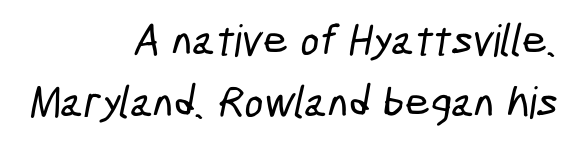
{"serif": "no", "width": "condensed", "stroke_contrast": "low", "x_height": "medium", "monospaced": "no", "underline": "no", "align": "right", "line_spacing": "normal", "line_spacing_ratio": 1.4, "letter_spacing": "normal", "letter_spacing_em": 0.0, "glyph_px": 44}
